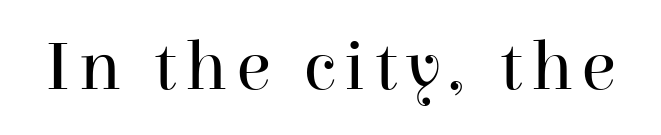
The image shows 71 px regular-weight serif type, upright; set not underlined; high stroke contrast and a medium x-height.
